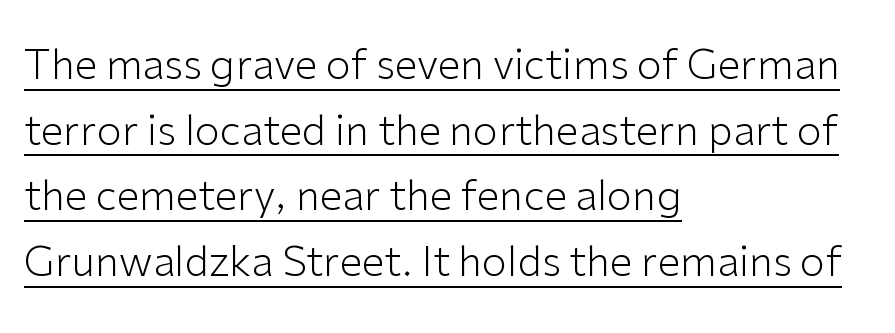
{"serif": "no", "italic": "no", "bold": "no", "weight": "light", "width": "normal", "stroke_contrast": "low", "x_height": "medium", "monospaced": "no", "underline": "yes", "align": "left", "line_spacing": "normal", "line_spacing_ratio": 1.6, "letter_spacing": "normal", "letter_spacing_em": 0.0, "glyph_px": 41}
